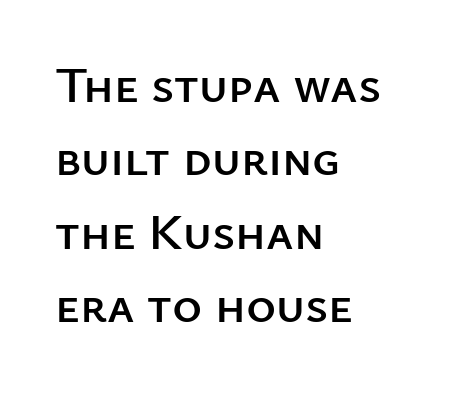
Each letter keeps its own natural width here, so spacing adapts to shape. Short and long lines alike share a common starting point at left. This is sans-serif lettering, the kind often seen on screens and signage. A typesetter would call this leading conventional body-copy spacing. Plain, unruled lines of type.
